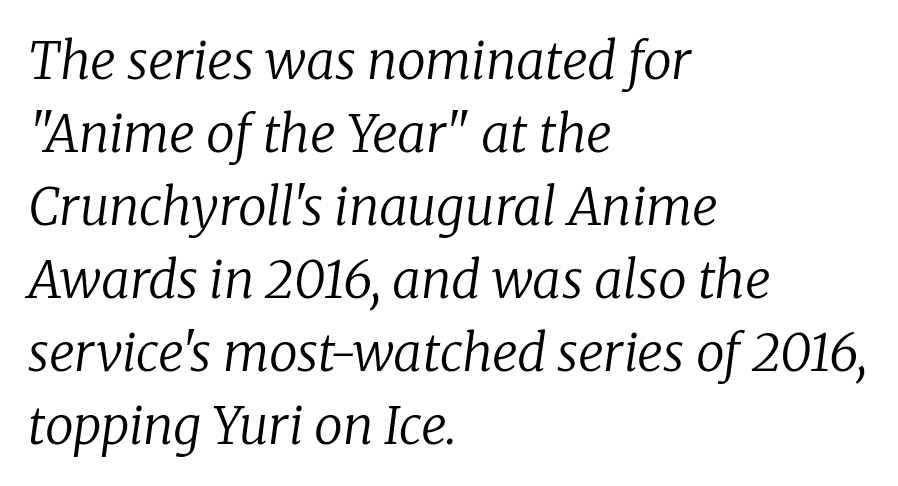
The image shows 51 px regular-weight serif type, italic (leaning right); set left-aligned, normal line spacing (1.43x), normal letter spacing, not underlined; low stroke contrast and a medium x-height.
